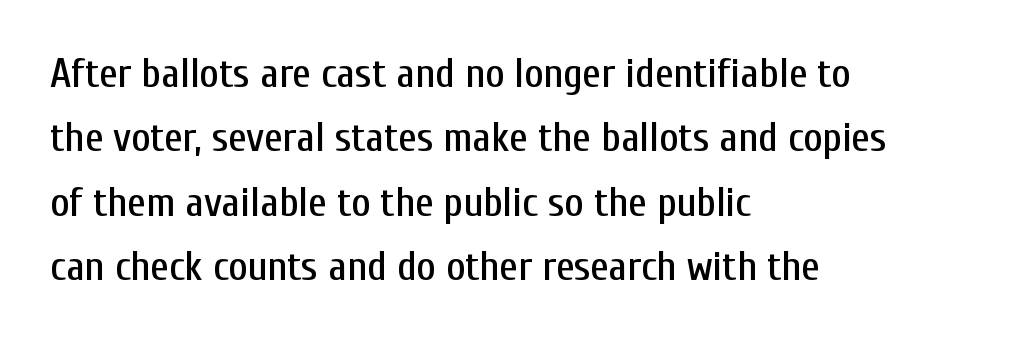
The image shows 41 px condensed sans-serif type, upright; set left-aligned, normal line spacing (1.57x), normal letter spacing, not underlined; low stroke contrast and a medium x-height.
